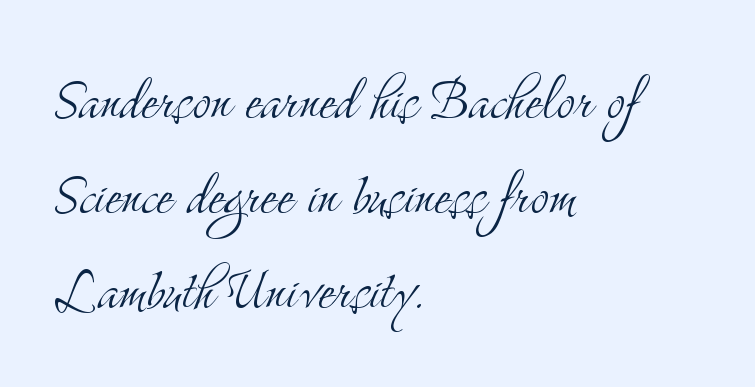
{"serif": "yes", "bold": "no", "weight": "light", "width": "condensed", "stroke_contrast": "medium", "x_height": "small", "monospaced": "no", "underline": "no", "align": "left", "line_spacing": "normal", "line_spacing_ratio": 1.38, "letter_spacing": "normal", "letter_spacing_em": 0.0, "glyph_px": 69}
